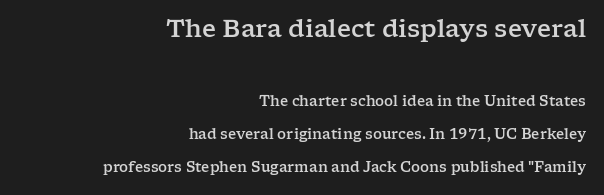
All the whitespace from short lines collects on the left. Rendered with straight, roman letterforms. Beneath every word, the page is bare. Visually, the top section dominates because its glyphs are scaled up.
